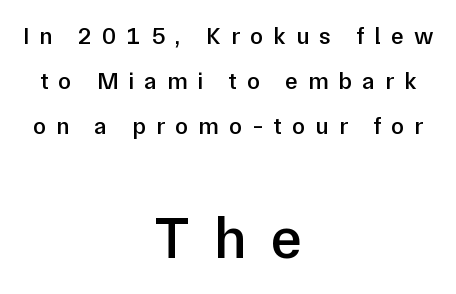
The image shows 59 px semibold sans-serif type, upright; set centered, line spacing 1.87x, unusually wide letter spacing (+0.42 em), not underlined; the second (bottom) block is 2.46x larger; low stroke contrast and a medium x-height.
